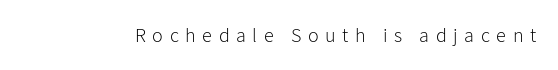
The image shows 20 px text type, upright; set unusually wide letter spacing (+0.33 em), not underlined.
